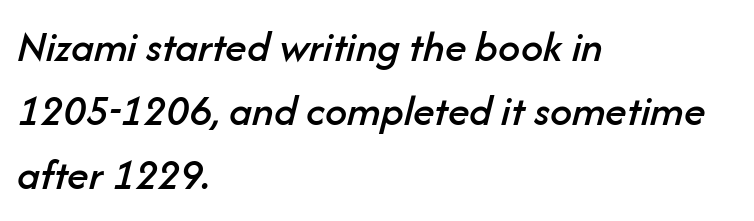
{"italic": "yes", "lean": "right", "slant_degrees": 14, "width": "normal", "stroke_contrast": "low", "x_height": "medium", "monospaced": "no", "underline": "no", "align": "left", "line_spacing": "normal", "line_spacing_ratio": 1.45, "letter_spacing": "normal", "letter_spacing_em": 0.0, "glyph_px": 44}
